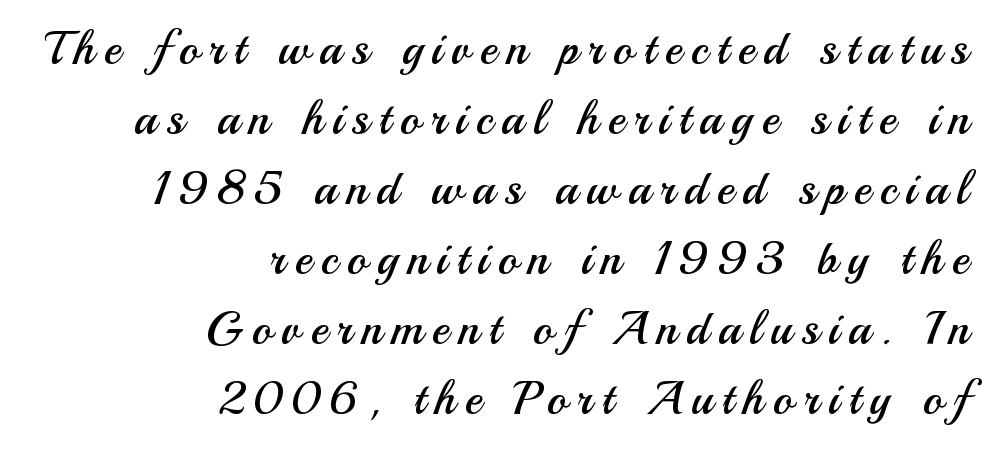
Q: Is the text bold? A: No.
Q: Is the text italic (slanted)? A: Yes.
Q: Is the typeface a serif or a sans-serif typeface? A: Sans-serif.
Q: Is the text underlined? A: No.
Q: How is the paragraph aligned? A: Right-aligned.
Q: Is the spacing between letters normal or unusually wide? A: Unusually wide.
Q: Is the spacing between lines tight, normal or loose? A: Normal.
Q: Width (condensed, normal, or wide)? A: Normal.
Q: Stroke contrast? A: Medium.
Q: x-height? A: Small.
Q: Monospaced? A: No.
